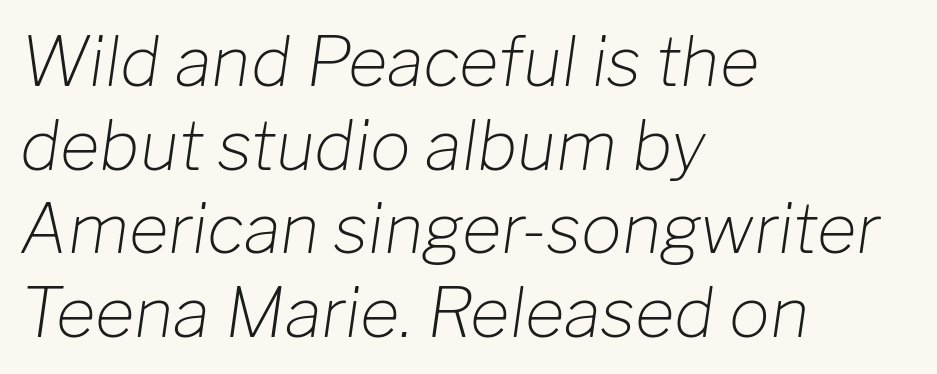
The image shows 68 px light type, italic (leaning right); set left-aligned, line spacing 1.23x, normal letter spacing, not underlined; low stroke contrast and a medium x-height.
